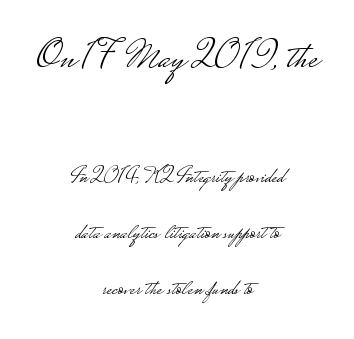
What stands out about the letter spacing? Nothing — it is the standard amount. The font family rendered here belongs to the sans-serif group. Horizontal alignment here is central, giving a formal, balanced look. Unbolded letterforms with no extra heft. Block one is the big one; block two sits smaller underneath.
